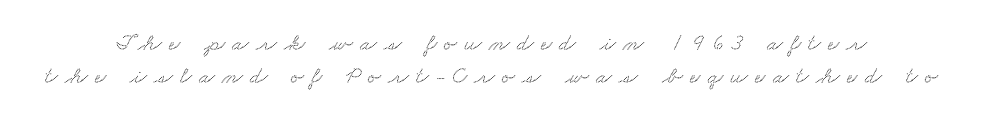
{"underline": "no", "line_spacing": "normal", "line_spacing_ratio": 1.36, "letter_spacing": "wide", "letter_spacing_em": 0.3, "glyph_px": 24}
